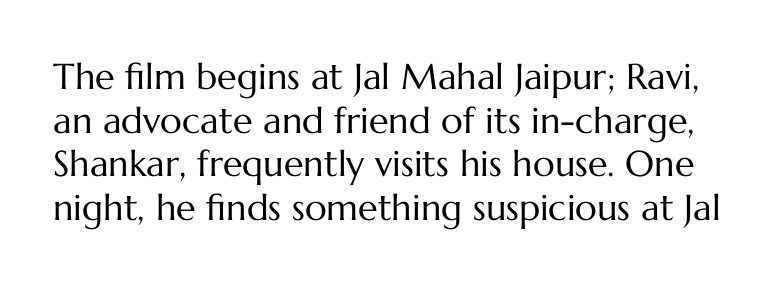
These lines are rendered in a variable-pitch font. You could call the tracking neutral — neither tight nor loose. Underline: absent. These lines were composed using upright roman letters. Stems and bowls with no extra thickness — not bold.
